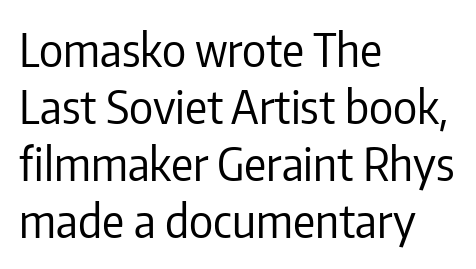
I'd call this a sans setting — the letters go barefoot. Compared with typical body copy, the letter spacing here is the same. Honestly, there is no underline to notice here at all. This is roman type, the default non-slanted kind. A quiet, ordinary-to-light weight characterises the typeface. Character widths vary here, with narrow letters taking less room than wide ones.
